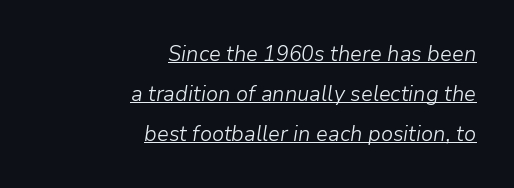
The image shows 22 px text type, italic (leaning right); set right-aligned, line spacing 1.82x, normal letter spacing, underlined.
